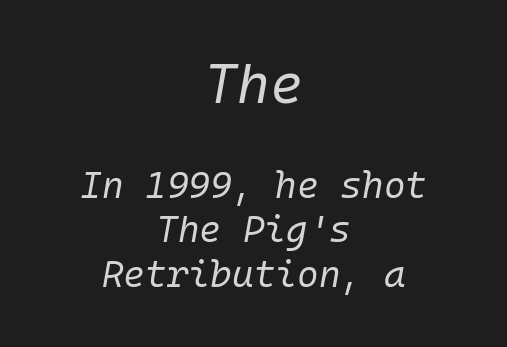
Q: Is the text bold? A: No.
Q: Is the text italic (slanted)? A: Yes, it leans right by about 10 degrees.
Q: Is the text underlined? A: No.
Q: How is the paragraph aligned? A: Centered.
Q: Is the spacing between letters normal or unusually wide? A: Normal.
Q: Which block of text is set in a larger size, the first (top) or the second (bottom)? A: The first (top) one.
Q: Width (condensed, normal, or wide)? A: Normal.
Q: Stroke contrast? A: Low.
Q: x-height? A: Medium.
Q: Monospaced? A: Yes.
